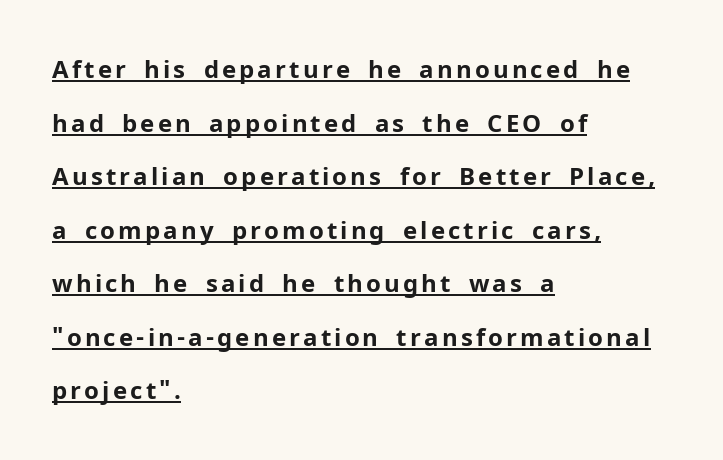
Q: Is the text bold? A: Yes.
Q: Is the text italic (slanted)? A: No, it is upright.
Q: Is the text underlined? A: Yes.
Q: How is the paragraph aligned? A: Left-aligned.
Q: Is the spacing between lines tight, normal or loose? A: Loose.
